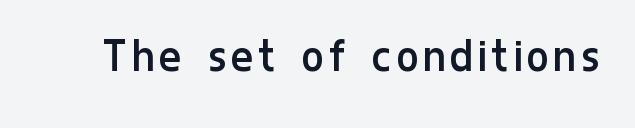
Classification — sans serif. Ordinary non-slanted type is in use. Looks like regular typesetting: each glyph gets only the width it needs. The letterforms sit at book weight or below. The specimen omits any rule beneath the text block's lines.
